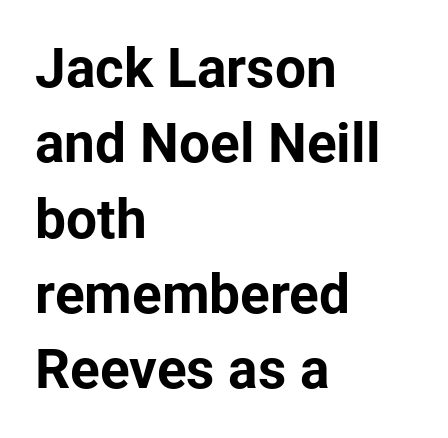
Q: Is the text bold? A: Yes.
Q: Is the text italic (slanted)? A: No, it is upright.
Q: Is the typeface a serif or a sans-serif typeface? A: Sans-serif.
Q: Is the text underlined? A: No.
Q: How is the paragraph aligned? A: Left-aligned.
Q: Is the spacing between letters normal or unusually wide? A: Normal.
Q: Is the spacing between lines tight, normal or loose? A: Normal.
Q: Width (condensed, normal, or wide)? A: Normal.
Q: Stroke contrast? A: Low.
Q: x-height? A: Medium.
Q: Monospaced? A: No.
